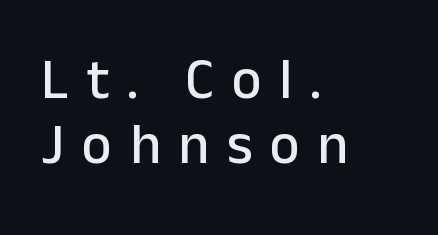
{"serif": "no", "italic": "no", "width": "normal", "stroke_contrast": "low", "x_height": "medium", "monospaced": "no", "underline": "no", "align": "left", "line_spacing": "tight", "line_spacing_ratio": 1.14, "letter_spacing": "wide", "letter_spacing_em": 0.31, "glyph_px": 57}
